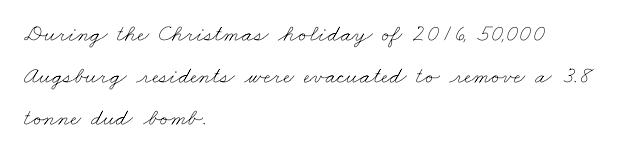
Q: Is the text bold? A: No.
Q: Is the text underlined? A: No.
Q: How is the paragraph aligned? A: Left-aligned.
Q: Is the spacing between letters normal or unusually wide? A: Normal.
